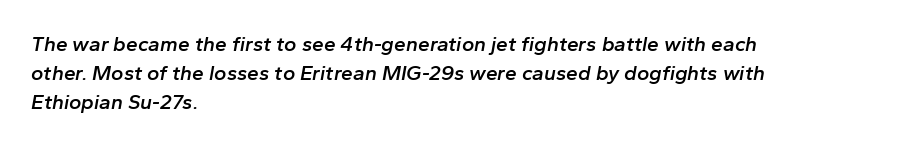
{"italic": "yes", "lean": "right", "slant_degrees": 10, "bold": "semi", "underline": "no", "align": "left", "line_spacing": "normal", "line_spacing_ratio": 1.37, "letter_spacing": "normal", "letter_spacing_em": 0.0, "glyph_px": 21}
